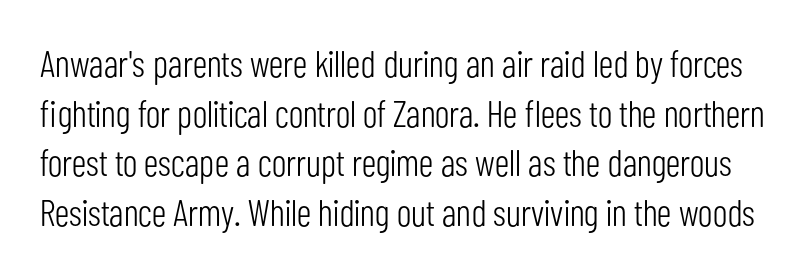
{"serif": "no", "italic": "no", "bold": "no", "weight": "light", "width": "condensed", "stroke_contrast": "low", "x_height": "medium", "monospaced": "no", "underline": "no", "line_spacing": "normal", "line_spacing_ratio": 1.34, "letter_spacing": "normal", "letter_spacing_em": 0.0, "glyph_px": 37}
